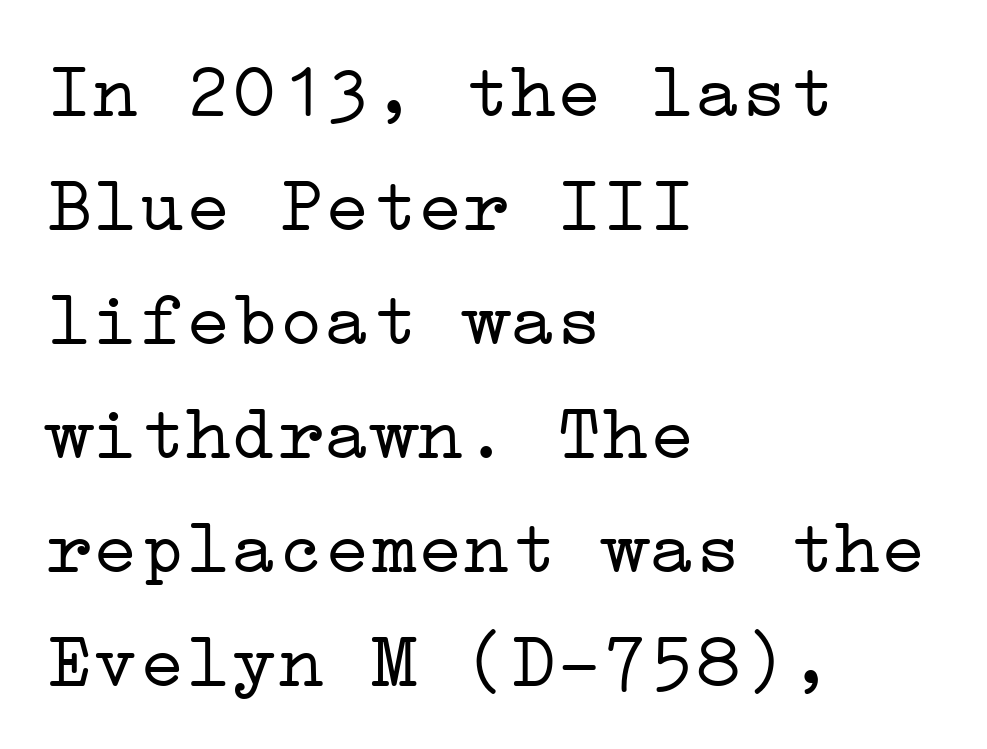
The image shows 77 px light, wide serif type, upright; set left-aligned, normal line spacing (1.48x), normal letter spacing, not underlined; low stroke contrast and a medium x-height.
